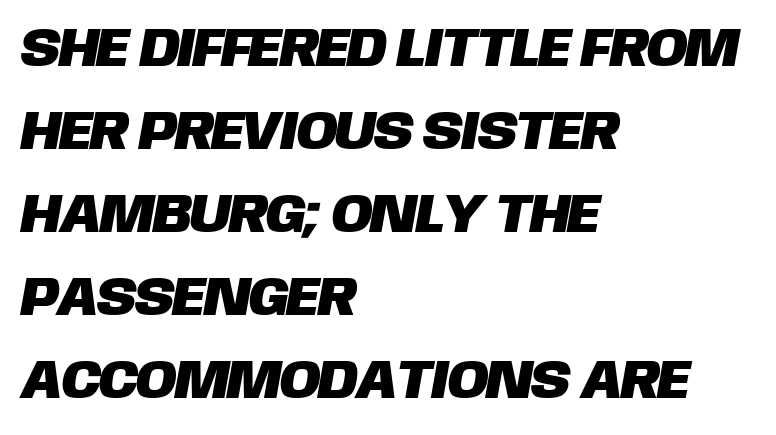
Note: no serifs on the glyphs. This rendering leaves character spacing at its baseline value. Interline gaps are of average width in this sample. A student would call this left alignment; a typographer would say flush left, rag right. Each letter keeps its own natural width here, so spacing adapts to shape.
